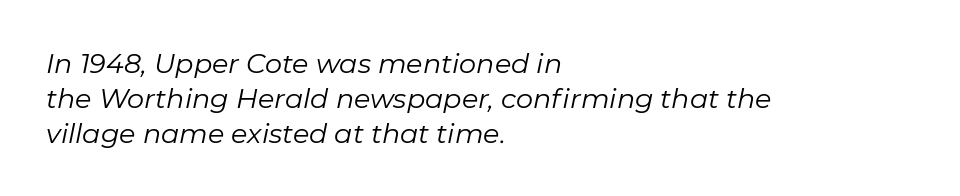
Words appear dense and cohesive because spacing is normal. Left-aligned paragraph, ragged on the right. Is the type heavy? It reads as light-to-regular instead. Leading: standard. Looking at the ascenders, they clearly lean.
